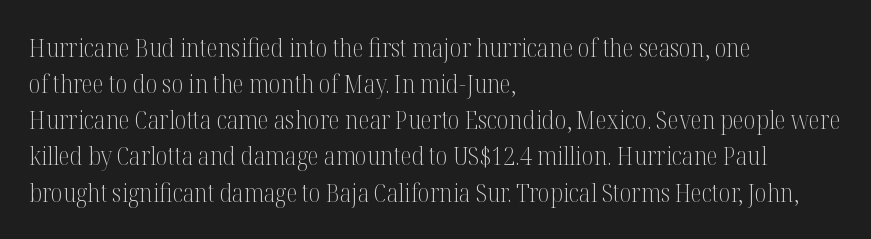
Q: Is the text bold? A: No.
Q: Is the text italic (slanted)? A: No, it is upright.
Q: Is the text underlined? A: No.
Q: How is the paragraph aligned? A: Left-aligned.
Q: Is the spacing between letters normal or unusually wide? A: Normal.
Q: Is the spacing between lines tight, normal or loose? A: Normal.
